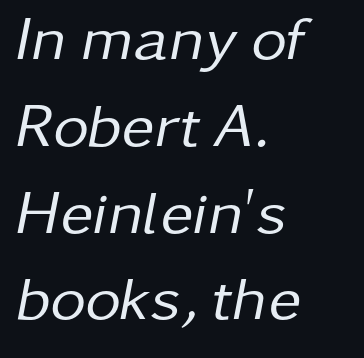
Each row of text sits above clean, open space. These lines stack with their left ends in a neat column. The letters advance in unequal steps, a hallmark of proportional type. The line-height multiplier appears to be the usual default.
